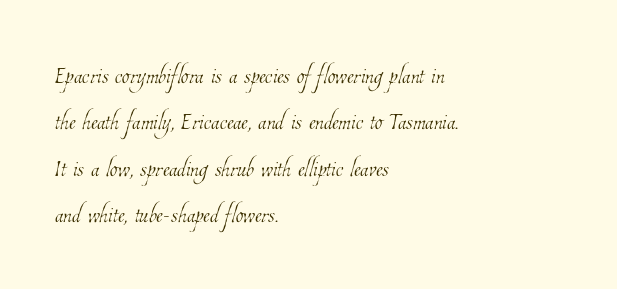
{"bold": "no", "weight": "thin", "width": "condensed", "stroke_contrast": "low", "x_height": "medium", "monospaced": "no", "underline": "no", "align": "left", "line_spacing": "normal", "line_spacing_ratio": 1.5, "letter_spacing": "normal", "letter_spacing_em": 0.0, "glyph_px": 31}
